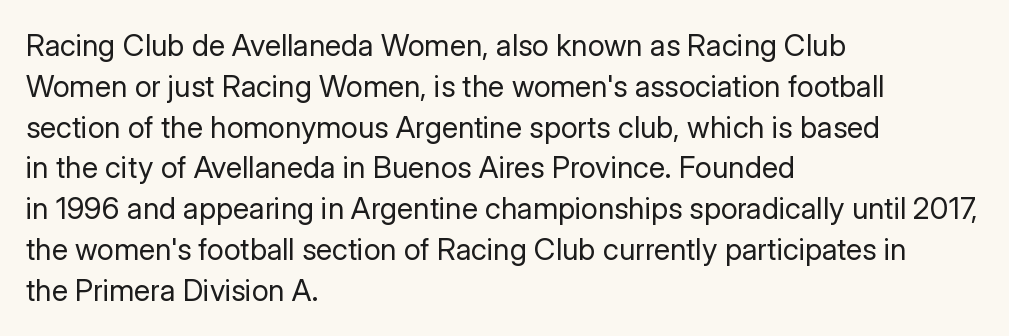
Q: Is the text bold? A: No.
Q: Is the text italic (slanted)? A: No, it is upright.
Q: Is the typeface a serif or a sans-serif typeface? A: Sans-serif.
Q: Is the text underlined? A: No.
Q: How is the paragraph aligned? A: Left-aligned.
Q: Is the spacing between letters normal or unusually wide? A: Normal.
Q: Is the spacing between lines tight, normal or loose? A: Normal.
Q: Width (condensed, normal, or wide)? A: Normal.
Q: Stroke contrast? A: Low.
Q: x-height? A: Medium.
Q: Monospaced? A: No.
